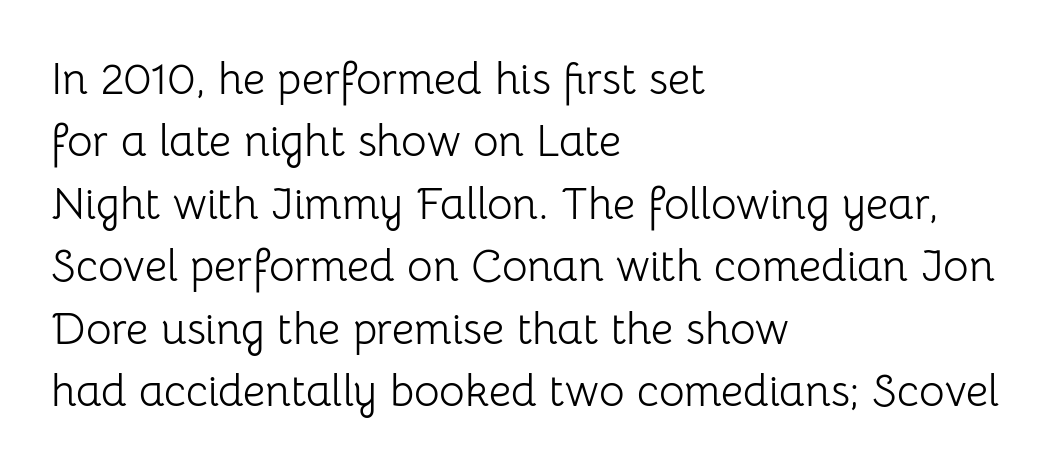
The image shows 44 px light sans-serif type, upright; set left-aligned, normal line spacing (1.42x), normal letter spacing, not underlined; low stroke contrast and a medium x-height.
